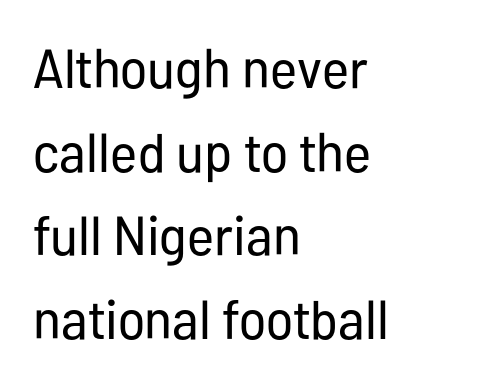
Every stem runs plumb, perpendicular to the baseline. Notice how descenders clear the ascenders below comfortably — that's standard leading. A clean baseline with only descenders dipping below it. Here the glyphs are tracked normally, forming tight word shapes. This reads as an unemphasized weight, regular at the heaviest.
